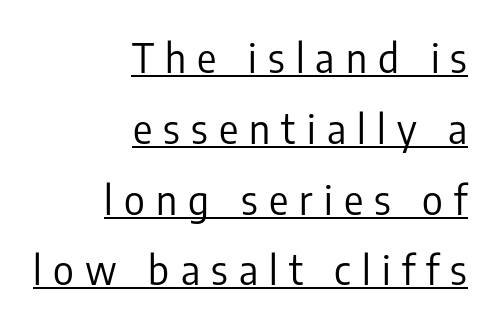
{"serif": "no", "italic": "no", "bold": "no", "weight": "regular", "width": "condensed", "stroke_contrast": "low", "x_height": "medium", "monospaced": "no", "underline": "yes", "align": "right", "line_spacing_ratio": 1.77, "letter_spacing": "wide", "letter_spacing_em": 0.28, "glyph_px": 40}
